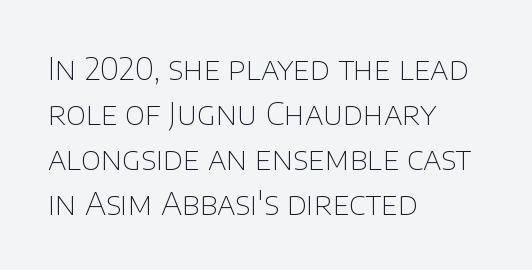
These lines are set flush left with a ragged right edge. Weight class: somewhere from thin through regular. Look at the tracking — it's just the regular setting, nothing added. Vertically, the passage feels balanced, rows spaced as you'd expect.
